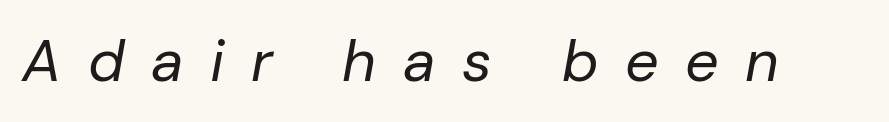
This sample uses an oblique cut, with every glyph tilted off the vertical. Loose tracking; the words dissolve into strings of separated letters. A quiet, ordinary-to-light weight characterises the typeface. Each letter keeps its own natural width here, so spacing adapts to shape. A bare baseline throughout the passage.
